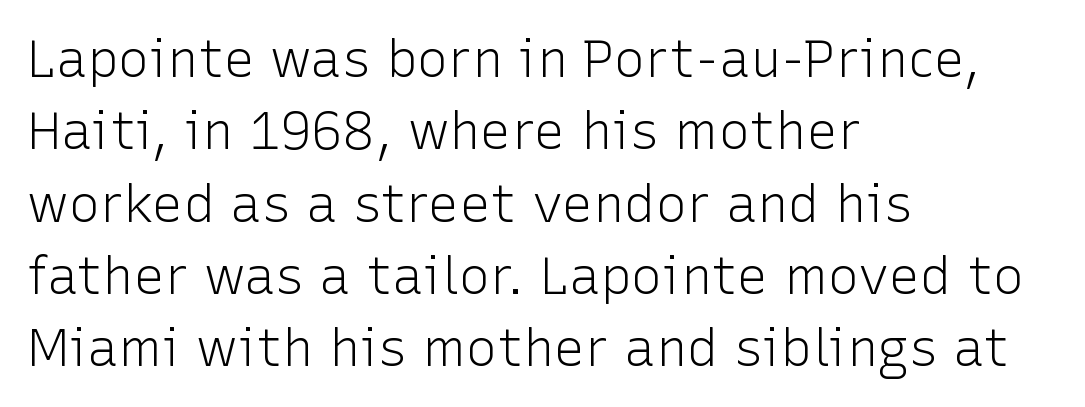
Are there feet on the stems? There aren't — it's a sans. The letters look calm and open, with moderate or lighter stems. Leading matches the norm, producing a regular column. Varying glyph widths throughout — classic text-font behaviour. Quick note: underline off.
